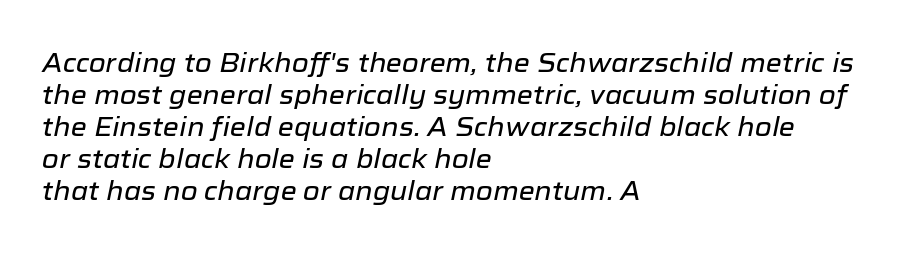
The image shows 26 px text type, italic (leaning right); set left-aligned, line spacing 1.23x, normal letter spacing, not underlined.
